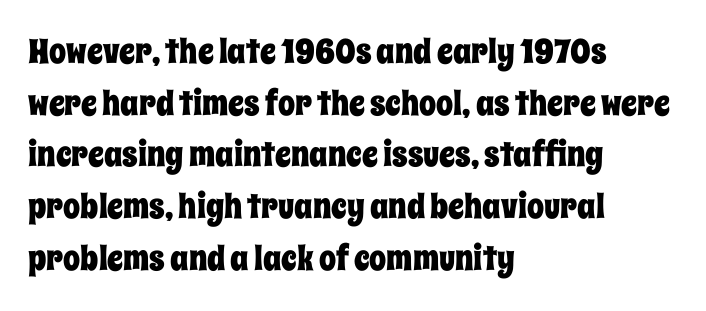
The image shows 34 px condensed type, upright; set left-aligned, normal line spacing (1.52x), normal letter spacing, not underlined; low stroke contrast and a large x-height.
